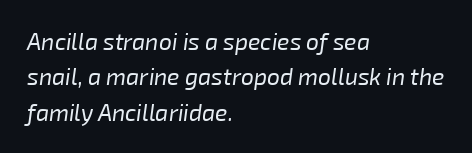
{"italic": "yes", "lean": "right", "slant_degrees": 8, "bold": "no", "underline": "no", "align": "left", "line_spacing": "normal", "line_spacing_ratio": 1.54, "letter_spacing": "normal", "letter_spacing_em": 0.0, "glyph_px": 23}
